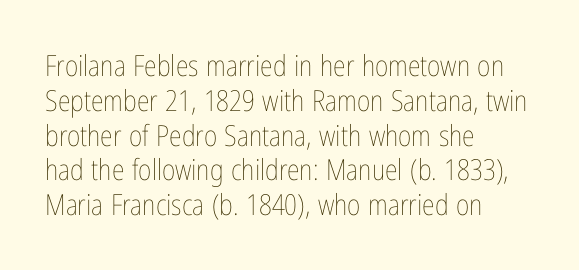
{"italic": "no", "bold": "no", "weight": "thin", "width": "condensed", "stroke_contrast": "low", "x_height": "medium", "monospaced": "no", "underline": "no", "align": "left", "line_spacing_ratio": 1.2, "letter_spacing": "normal", "letter_spacing_em": 0.0, "glyph_px": 29}
